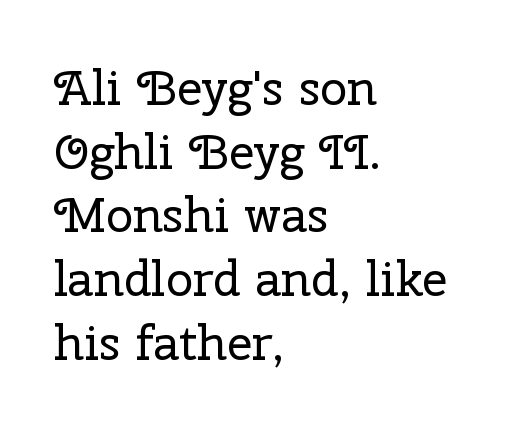
The image shows 49 px regular-weight serif type, upright; set left-aligned, normal line spacing (1.3x), normal letter spacing, not underlined; low stroke contrast and a medium x-height.
